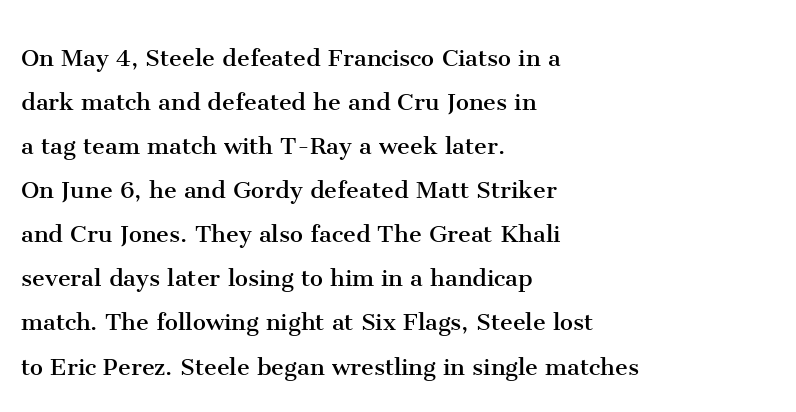
{"serif": "yes", "italic": "no", "bold": "no", "weight": "regular", "width": "normal", "stroke_contrast": "medium", "x_height": "medium", "monospaced": "no", "underline": "no", "align": "left", "line_spacing": "normal", "line_spacing_ratio": 1.52, "letter_spacing": "normal", "letter_spacing_em": 0.0, "glyph_px": 29}
